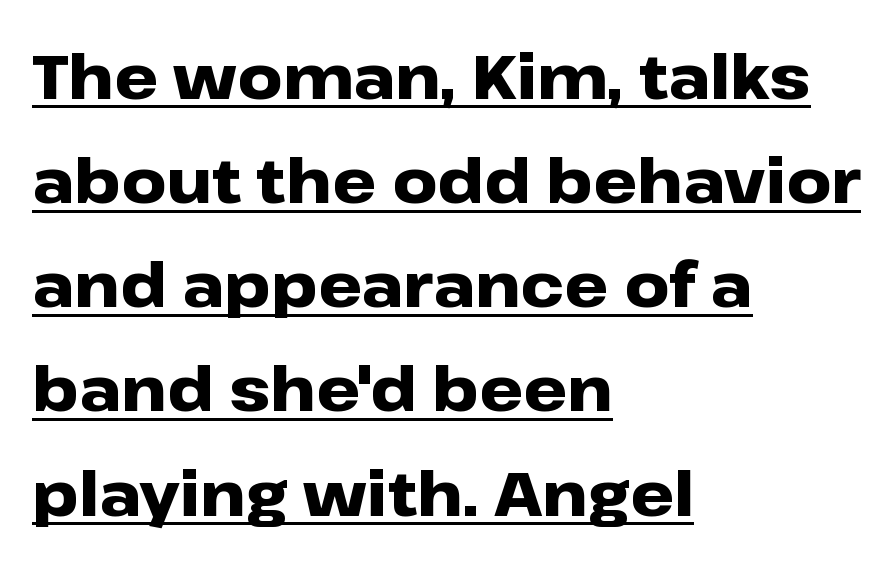
Compared with an ordinary text face, these strokes are far heavier — a full bold. Every character sits straight up, as roman type does. Vertical spacing — default. The lettering is marked with a stroke running underneath it.
